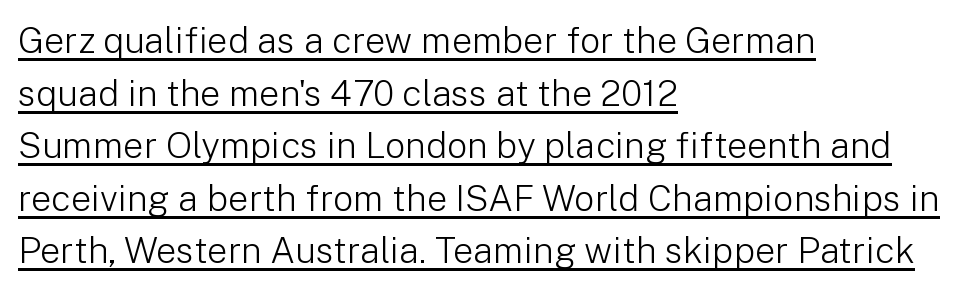
{"serif": "no", "italic": "no", "bold": "no", "weight": "light", "width": "normal", "stroke_contrast": "low", "x_height": "medium", "monospaced": "no", "underline": "yes", "align": "left", "line_spacing": "normal", "line_spacing_ratio": 1.46, "letter_spacing": "normal", "letter_spacing_em": 0.0, "glyph_px": 36}
